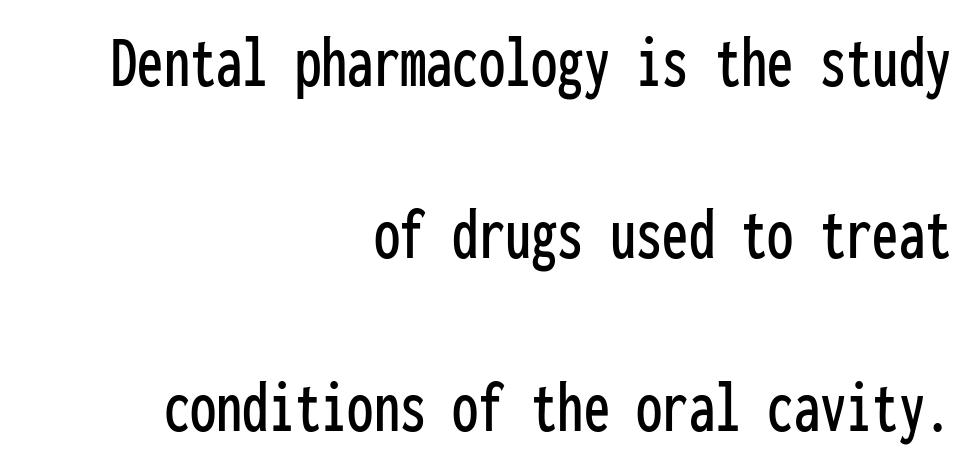
The designer went with a sans here, leaving each stem footless. Vertically, the passage feels expansive, rows floating well apart. A roman cut, with each character standing at attention. Horizontally, the lines are justified to the trailing edge only. Inter-character spacing is left at the font's built-in metrics.
